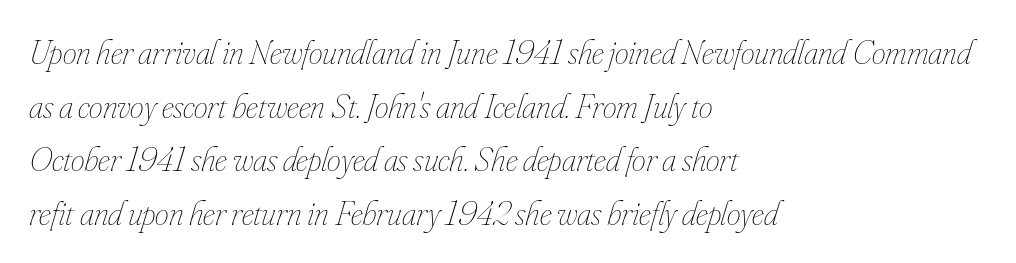
Q: Is the text bold? A: No.
Q: Is the text italic (slanted)? A: Yes, it leans right by about 16 degrees.
Q: Is the text underlined? A: No.
Q: How is the paragraph aligned? A: Left-aligned.
Q: Is the spacing between letters normal or unusually wide? A: Normal.
Q: Is the spacing between lines tight, normal or loose? A: Normal.
Q: Width (condensed, normal, or wide)? A: Condensed.
Q: Stroke contrast? A: Low.
Q: x-height? A: Small.
Q: Monospaced? A: No.
